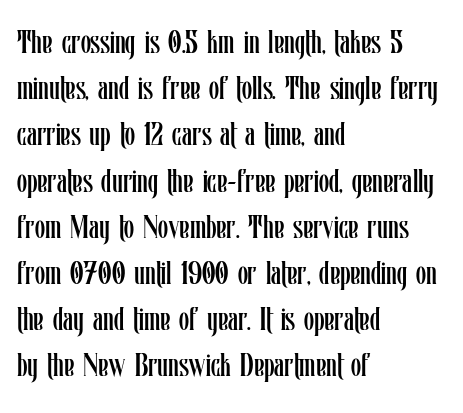
{"italic": "no", "bold": "no", "weight": "regular", "width": "condensed", "stroke_contrast": "low", "x_height": "medium", "monospaced": "no", "underline": "no", "align": "left", "line_spacing": "normal", "line_spacing_ratio": 1.4, "letter_spacing": "normal", "letter_spacing_em": 0.0, "glyph_px": 33}
